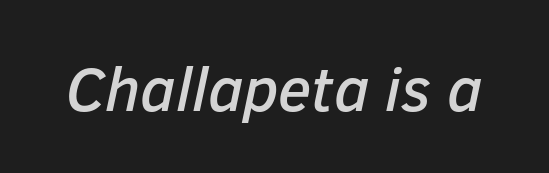
Q: Is the text italic (slanted)? A: Yes, it leans right by about 12 degrees.
Q: Is the text underlined? A: No.
Q: Is the spacing between letters normal or unusually wide? A: Normal.
Q: Width (condensed, normal, or wide)? A: Normal.
Q: Stroke contrast? A: Low.
Q: x-height? A: Medium.
Q: Monospaced? A: No.
